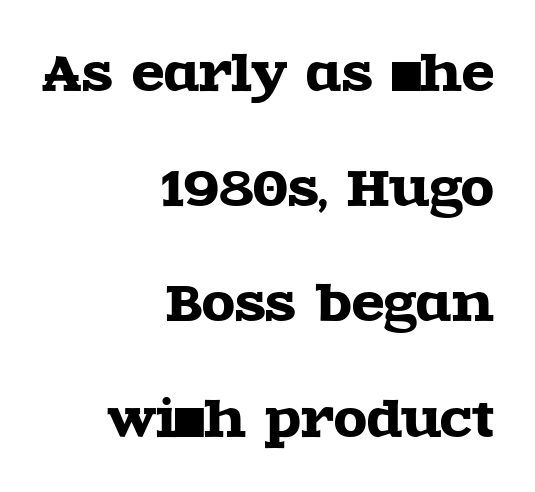
The image shows 48 px wide serif type, upright; set right-aligned, loose line spacing (2.4x), normal letter spacing, not underlined; a large x-height.
